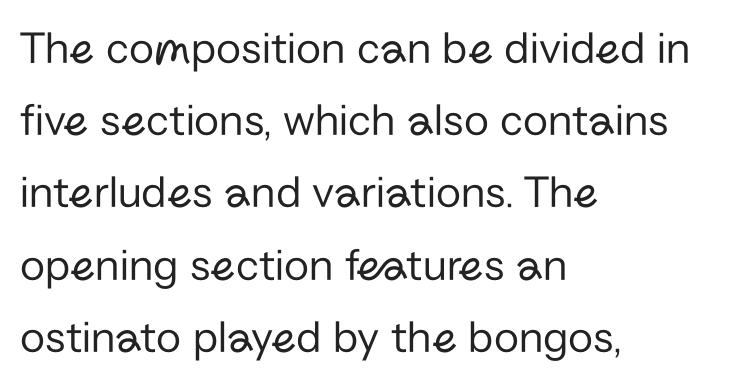
The image shows 46 px regular-weight sans-serif type, upright; set left-aligned, normal line spacing (1.57x), normal letter spacing, not underlined; low stroke contrast and a medium x-height.
